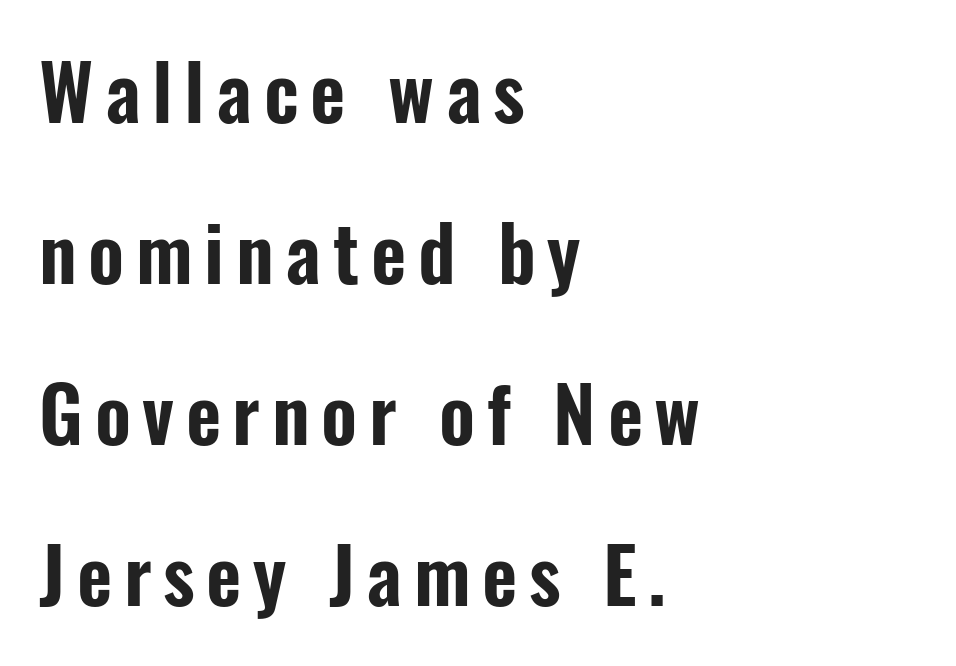
The image shows 77 px condensed sans-serif type, upright; set left-aligned, loose line spacing (2.09x), not underlined; low stroke contrast and a medium x-height.
